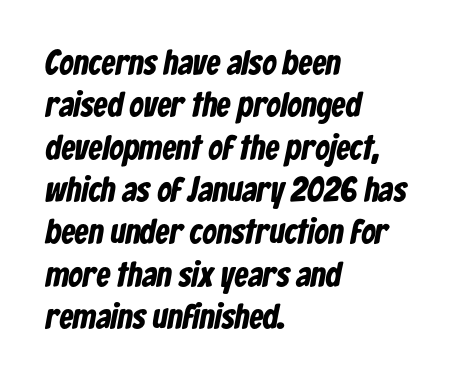
{"serif": "no", "bold": "yes", "weight": "bold", "width": "condensed", "stroke_contrast": "low", "x_height": "medium", "monospaced": "no", "underline": "no", "align": "left", "line_spacing_ratio": 1.21, "letter_spacing": "normal", "letter_spacing_em": 0.0, "glyph_px": 35}
